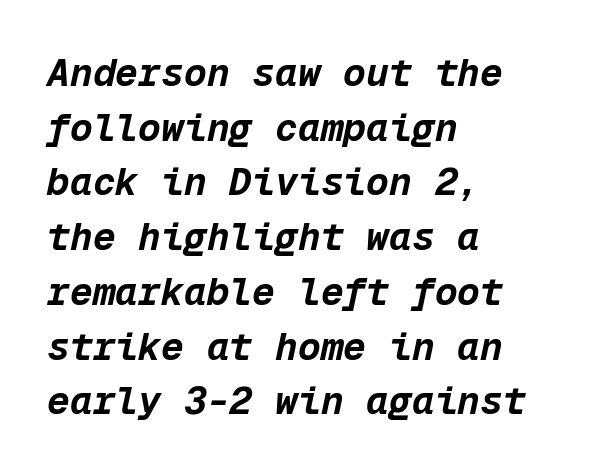
{"italic": "yes", "lean": "right", "slant_degrees": 12, "bold": "yes", "weight": "bold", "width": "normal", "stroke_contrast": "low", "x_height": "medium", "monospaced": "yes", "underline": "no", "align": "left", "line_spacing": "normal", "line_spacing_ratio": 1.44, "letter_spacing": "normal", "letter_spacing_em": 0.0, "glyph_px": 38}
